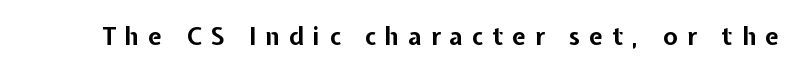
The image shows 24 px bold type, upright; set unusually wide letter spacing (+0.39 em), not underlined.
